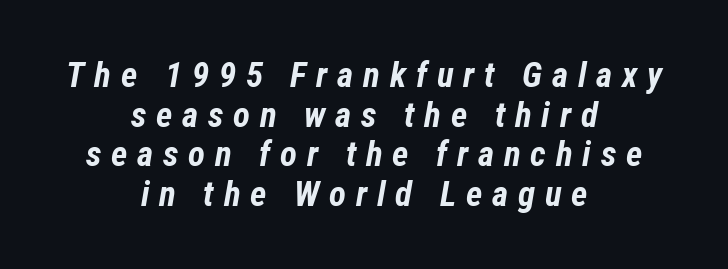
Q: Is the text bold? A: Yes.
Q: Is the text italic (slanted)? A: Yes, it leans right by about 12 degrees.
Q: Is the text underlined? A: No.
Q: How is the paragraph aligned? A: Centered.
Q: Is the spacing between letters normal or unusually wide? A: Unusually wide.
Q: Is the spacing between lines tight, normal or loose? A: Tight.
Q: Width (condensed, normal, or wide)? A: Condensed.
Q: Stroke contrast? A: Low.
Q: x-height? A: Medium.
Q: Monospaced? A: No.
